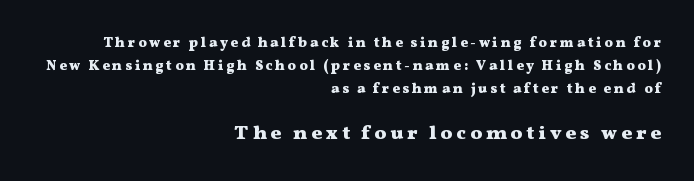
The lower block of text is set noticeably larger than the block above it. Does the copy run flush right? Yes — the right margin is perfectly even. Baseline-to-baseline distance is the conventional proportion of letter height. The space directly below the letters is spotless.
